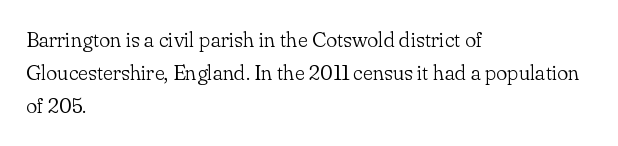
The face looks like a standard text weight, possibly lighter. Short and long lines alike share a common starting point at left. Vertically, the passage feels balanced, rows spaced as you'd expect. A bare baseline throughout the passage. Here the glyphs are tracked normally, forming tight word shapes.
